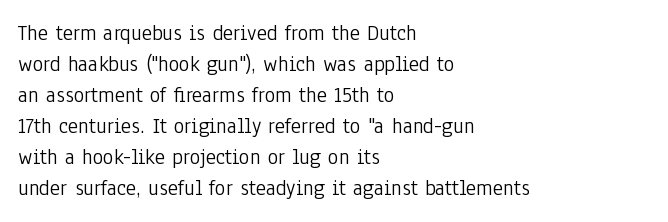
{"italic": "no", "bold": "no", "underline": "no", "align": "left", "line_spacing": "normal", "line_spacing_ratio": 1.41, "letter_spacing": "normal", "letter_spacing_em": 0.0, "glyph_px": 22}
